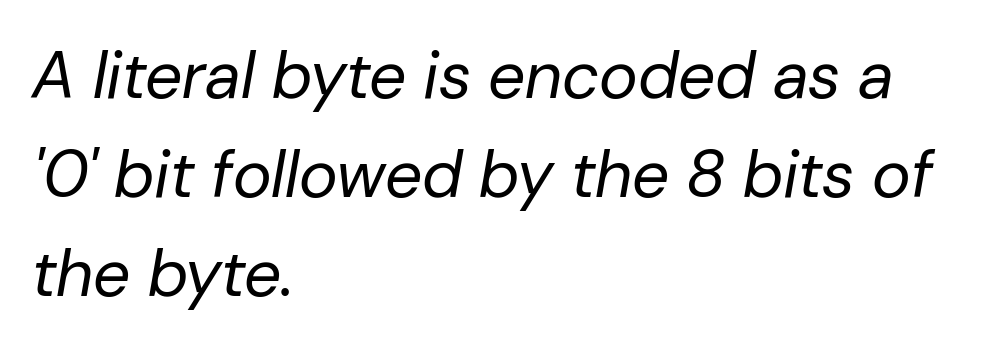
Q: Is the text bold? A: No.
Q: Is the text italic (slanted)? A: Yes, it leans right by about 10 degrees.
Q: Is the text underlined? A: No.
Q: How is the paragraph aligned? A: Left-aligned.
Q: Is the spacing between letters normal or unusually wide? A: Normal.
Q: Is the spacing between lines tight, normal or loose? A: Normal.
Q: Width (condensed, normal, or wide)? A: Normal.
Q: Stroke contrast? A: Low.
Q: x-height? A: Medium.
Q: Monospaced? A: No.
